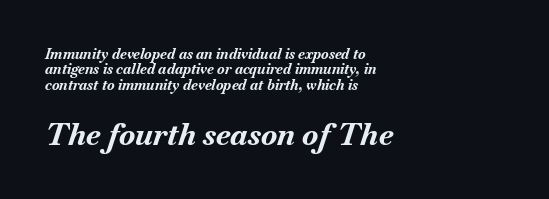
Q: Is the text bold? A: Yes.
Q: Is the text italic (slanted)? A: Yes, it leans right by about 18 degrees.
Q: Is the text underlined? A: No.
Q: How is the paragraph aligned? A: Left-aligned.
Q: Is the spacing between letters normal or unusually wide? A: Normal.
Q: Is the spacing between lines tight, normal or loose? A: Tight.
Q: Which block of text is set in a larger size, the first (top) or the second (bottom)? A: The second (bottom) one.
Q: Width (condensed, normal, or wide)? A: Normal.
Q: Stroke contrast? A: Medium.
Q: x-height? A: Small.
Q: Monospaced? A: No.
